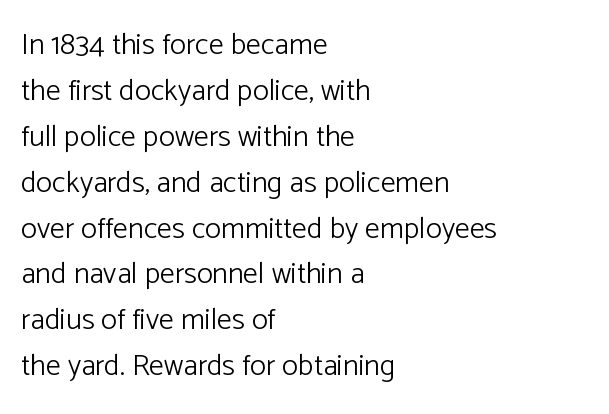
The image shows 30 px light sans-serif type, upright; set left-aligned, normal line spacing (1.53x), normal letter spacing, not underlined; low stroke contrast and a medium x-height.
